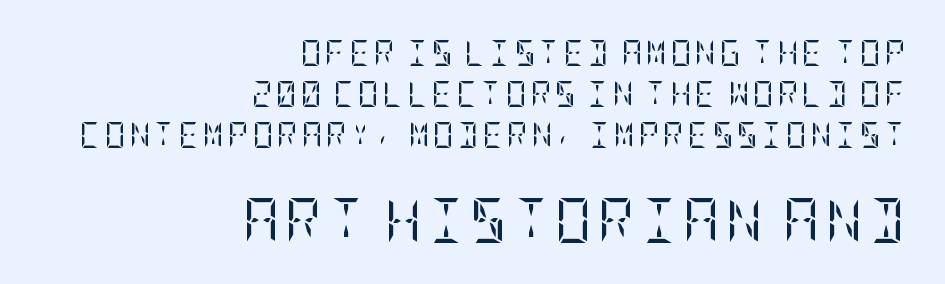
{"serif": "yes", "italic": "no", "bold": "no", "weight": "regular", "width": "condensed", "stroke_contrast": "low", "x_height": "large", "underline": "no", "align": "right", "line_spacing": "normal", "line_spacing_ratio": 1.57, "larger_block": "second", "size_ratio": 1.73, "glyph_px": 45}
